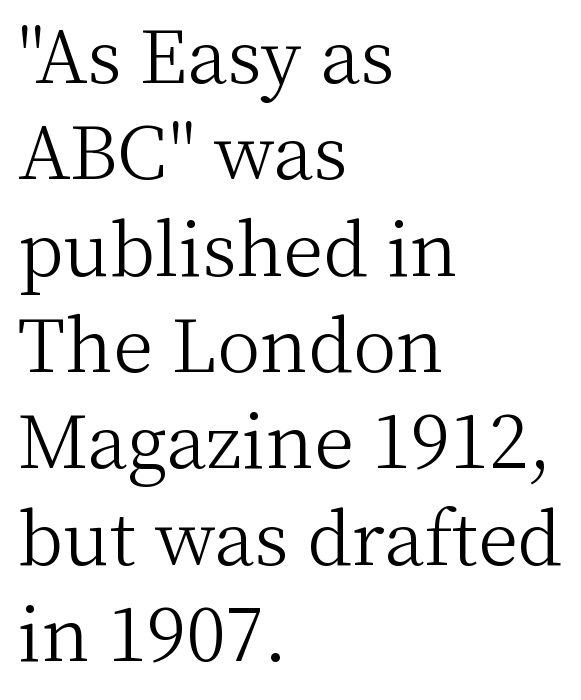
Typographically, this falls in the serif category. The typeface has the unassuming heft of standard copy or less. A classic flush-left, rag-right setting is used for this passage. Varying glyph widths throughout — classic text-font behaviour. The strip under each line holds only bare page. Glyph-to-glyph distance matches everyday printed text.
